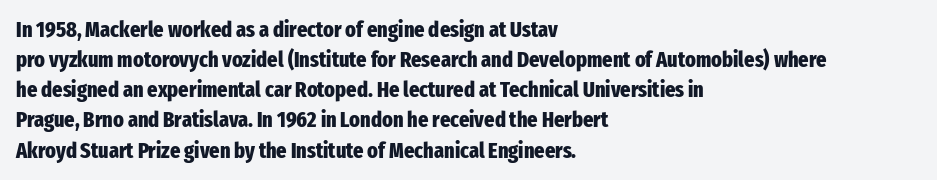
Q: Is the text bold? A: Yes.
Q: Is the text italic (slanted)? A: No, it is upright.
Q: Is the text underlined? A: No.
Q: How is the paragraph aligned? A: Left-aligned.
Q: Is the spacing between letters normal or unusually wide? A: Normal.
Q: Is the spacing between lines tight, normal or loose? A: Normal.
